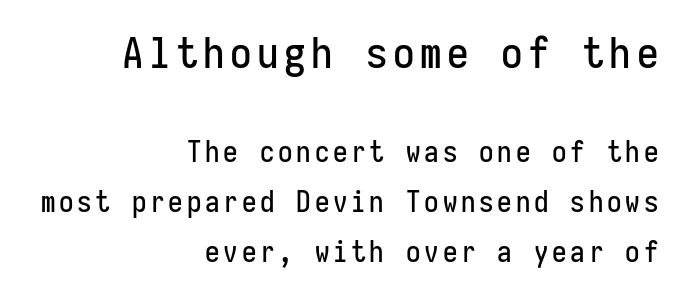
The image shows 43 px condensed sans-serif type, upright, monospaced; set right-aligned, line spacing 1.72x, not underlined; the first (top) block is 1.48x larger; low stroke contrast and a medium x-height.
